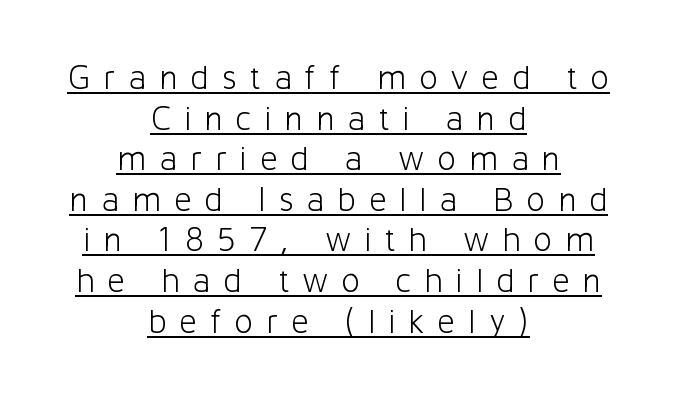
The image shows 35 px light sans-serif type, upright; set centered, line spacing 1.16x, unusually wide letter spacing (+0.36 em), underlined; low stroke contrast and a medium x-height.
